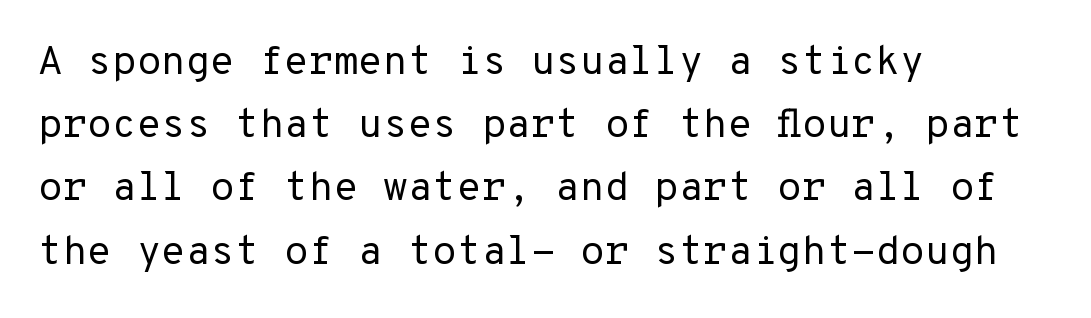
The strip under each line holds only bare page. The letterforms sit shoulder to shoulder at normal distance. The strokes carry an ordinary text weight at most. The rendering anchors every line to the left-hand side. Horizontal bands of white between lines are of average thickness. Every character here occupies the same horizontal width, giving the sample a typewriter-like rhythm.
